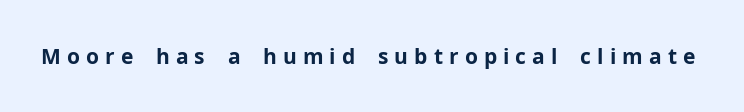
The image shows 21 px bold type, upright; set unusually wide letter spacing (+0.29 em), not underlined.
